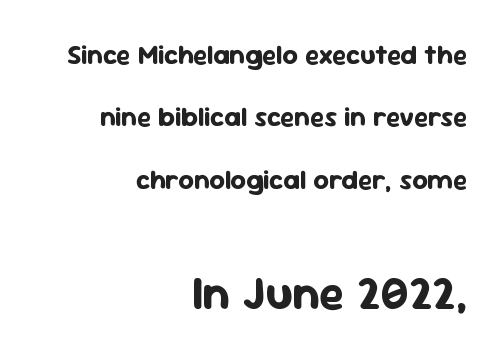
Q: Is the text bold? A: Yes.
Q: Is the text italic (slanted)? A: No, it is upright.
Q: Is the typeface a serif or a sans-serif typeface? A: Sans-serif.
Q: Is the text underlined? A: No.
Q: How is the paragraph aligned? A: Right-aligned.
Q: Is the spacing between letters normal or unusually wide? A: Normal.
Q: Is the spacing between lines tight, normal or loose? A: Loose.
Q: Which block of text is set in a larger size, the first (top) or the second (bottom)? A: The second (bottom) one.
Q: Width (condensed, normal, or wide)? A: Normal.
Q: Stroke contrast? A: Low.
Q: x-height? A: Medium.
Q: Monospaced? A: No.
